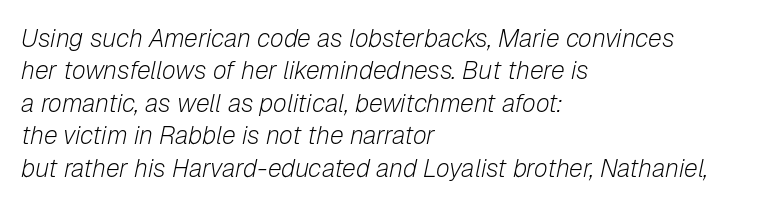
{"italic": "yes", "lean": "right", "slant_degrees": 12, "bold": "no", "underline": "no", "align": "left", "line_spacing": "normal", "line_spacing_ratio": 1.3, "letter_spacing": "normal", "letter_spacing_em": 0.0, "glyph_px": 25}
